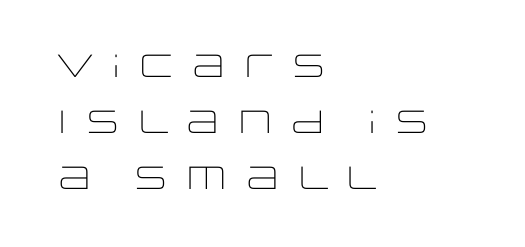
The image shows 32 px light, wide sans-serif type, upright; set left-aligned, line spacing 1.75x, not underlined; low stroke contrast and a large x-height.
